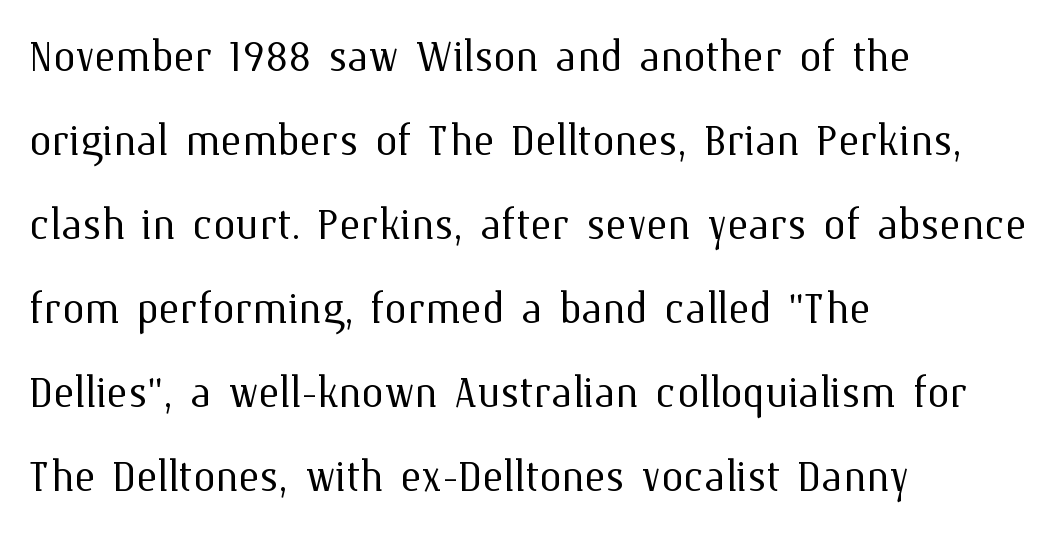
{"italic": "no", "bold": "no", "weight": "light", "width": "normal", "stroke_contrast": "medium", "x_height": "medium", "monospaced": "no", "underline": "no", "align": "left", "line_spacing": "normal", "line_spacing_ratio": 1.5, "letter_spacing": "normal", "letter_spacing_em": 0.0, "glyph_px": 56}
